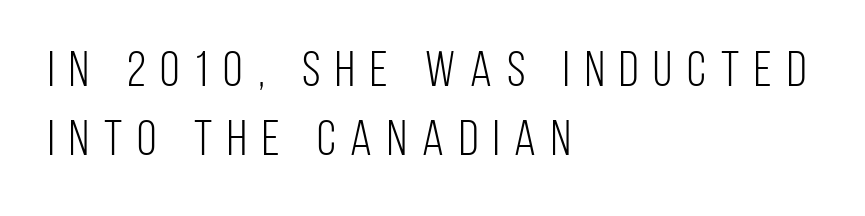
Q: Is the text bold? A: No.
Q: Is the text italic (slanted)? A: No, it is upright.
Q: Is the typeface a serif or a sans-serif typeface? A: Sans-serif.
Q: Is the text underlined? A: No.
Q: How is the paragraph aligned? A: Left-aligned.
Q: Is the spacing between letters normal or unusually wide? A: Unusually wide.
Q: Is the spacing between lines tight, normal or loose? A: Normal.
Q: Width (condensed, normal, or wide)? A: Condensed.
Q: Stroke contrast? A: Low.
Q: x-height? A: Large.
Q: Monospaced? A: No.
